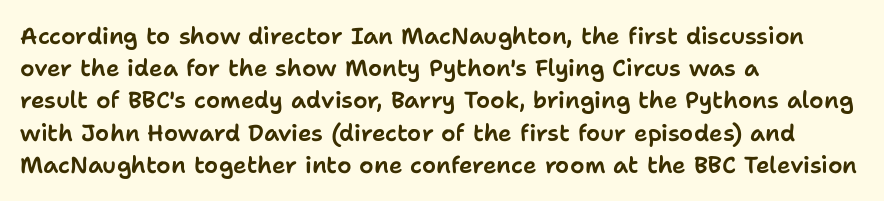
The image shows 23 px text type, upright; set left-aligned, normal line spacing (1.4x), normal letter spacing, not underlined.
